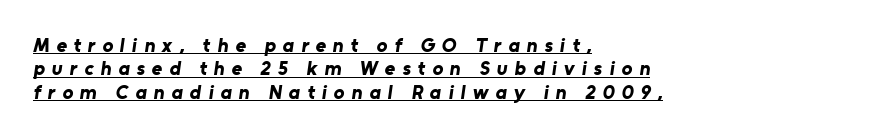
Its strokes are broad and dark, the hallmark of bold type. You can see a thin bar hugging the bottom of the glyphs. Horizontal alignment here is leftward, the default for most running prose. This sample uses expanded letter spacing, leaving extra air between glyphs.
